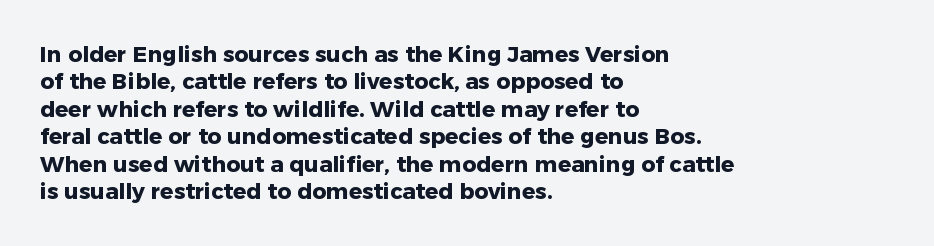
The image shows 22 px bold type, upright; set left-aligned, normal line spacing (1.25x), normal letter spacing, not underlined.
